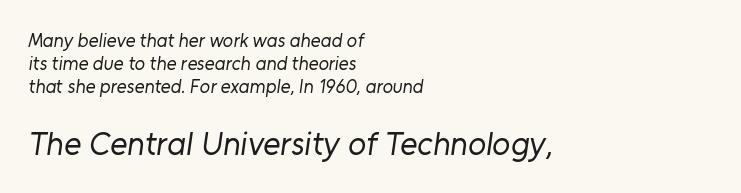
Varying glyph widths throughout — classic text-font behaviour. The foot of each line stays bare and open. The block sitting lower on the canvas is the one with enlarged characters. Unlike a traditional serif, this face leaves its strokes unadorned.
